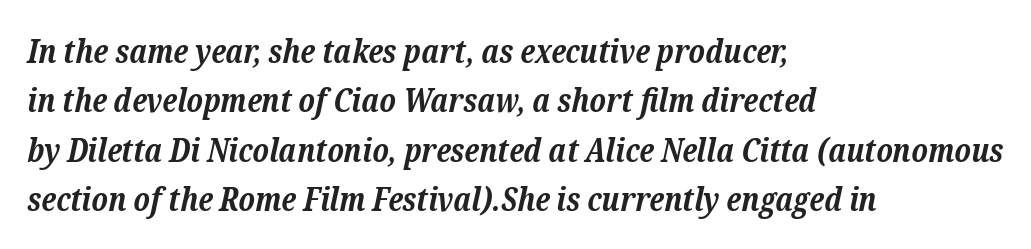
The line-height multiplier appears to be the usual default. I'd call this a serif setting — the letters wear small feet. The glyphs have the mass of a bold cut. Here the glyphs are tracked normally, forming tight word shapes. Varying glyph widths throughout — classic text-font behaviour.
